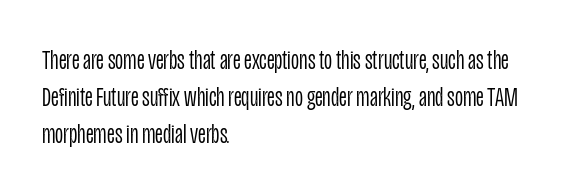
Q: Is the text bold? A: No.
Q: Is the text italic (slanted)? A: No, it is upright.
Q: Is the typeface a serif or a sans-serif typeface? A: Sans-serif.
Q: Is the text underlined? A: No.
Q: How is the paragraph aligned? A: Left-aligned.
Q: Is the spacing between letters normal or unusually wide? A: Normal.
Q: Is the spacing between lines tight, normal or loose? A: Normal.
Q: Width (condensed, normal, or wide)? A: Condensed.
Q: Stroke contrast? A: Low.
Q: x-height? A: Large.
Q: Monospaced? A: No.
